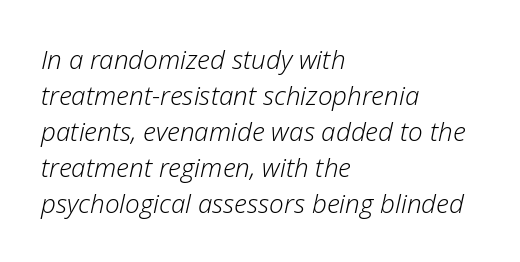
The image shows 26 px text type, italic (leaning right); set left-aligned, normal line spacing (1.38x), normal letter spacing, not underlined.
